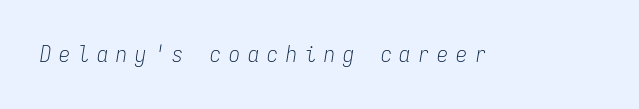
Does extra space separate the letters? Yes, quite a lot of it. This sample uses an oblique cut, with every glyph tilted off the vertical. No chunkiness to these letters — they're not bold. A bare baseline throughout the passage.
